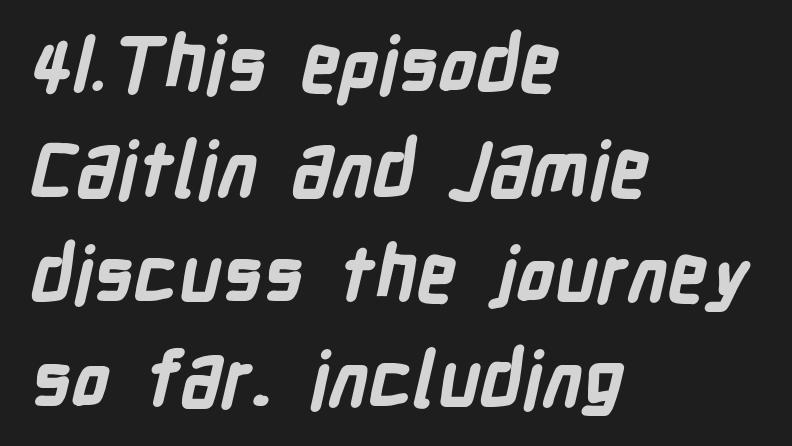
The image shows 76 px bold, condensed sans-serif type; set left-aligned, normal line spacing (1.38x), normal letter spacing, not underlined; low stroke contrast and a medium x-height.
